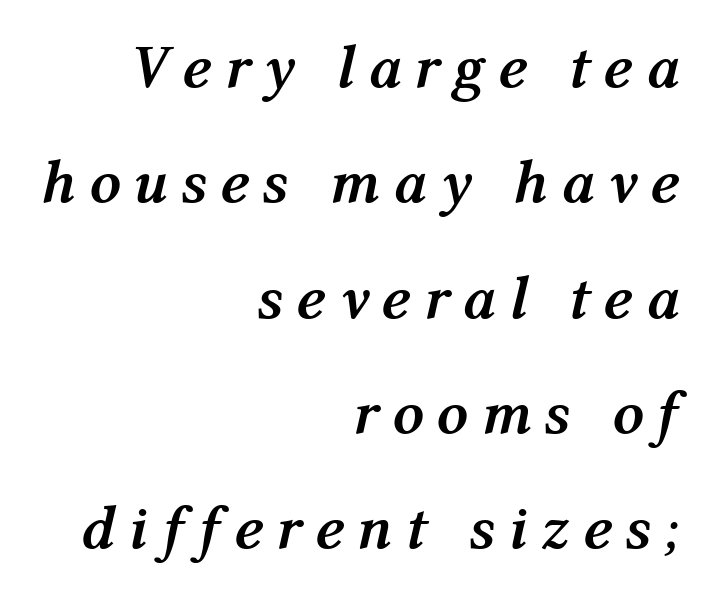
Q: Is the text bold? A: Yes.
Q: Is the text italic (slanted)? A: Yes, it leans right by about 12 degrees.
Q: Is the text underlined? A: No.
Q: How is the paragraph aligned? A: Right-aligned.
Q: Is the spacing between letters normal or unusually wide? A: Unusually wide.
Q: Width (condensed, normal, or wide)? A: Normal.
Q: Stroke contrast? A: Medium.
Q: x-height? A: Medium.
Q: Monospaced? A: No.
